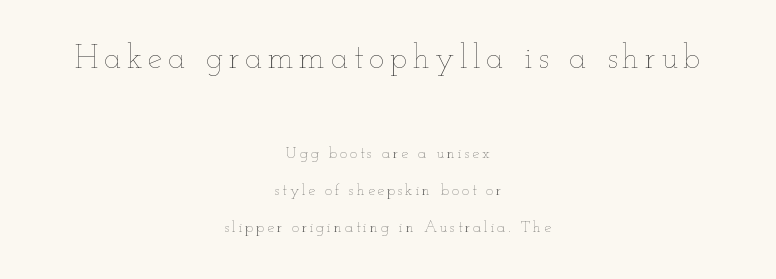
{"italic": "no", "bold": "no", "weight": "thin", "width": "wide", "stroke_contrast": "low", "x_height": "small", "monospaced": "no", "underline": "no", "align": "center", "line_spacing": "loose", "line_spacing_ratio": 2.31, "larger_block": "first", "size_ratio": 2.06, "glyph_px": 33}
